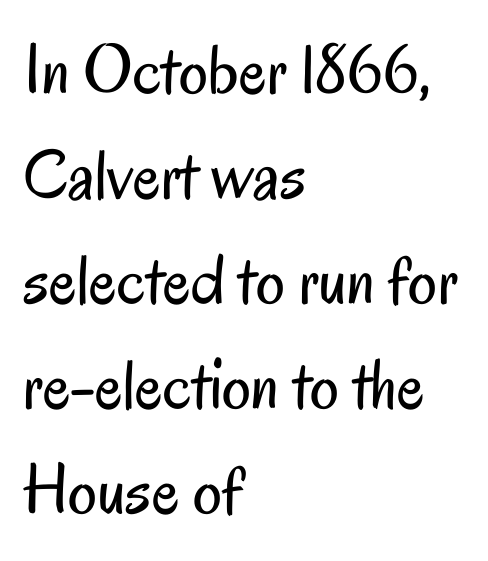
The image shows 72 px regular-weight, condensed sans-serif type, upright; set left-aligned, normal line spacing (1.46x), normal letter spacing, not underlined; low stroke contrast and a small x-height.
